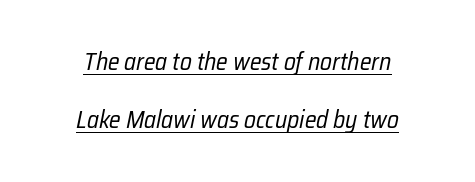
The image shows 24 px text type, italic (leaning right); set centered, loose line spacing (2.43x), normal letter spacing, underlined.
